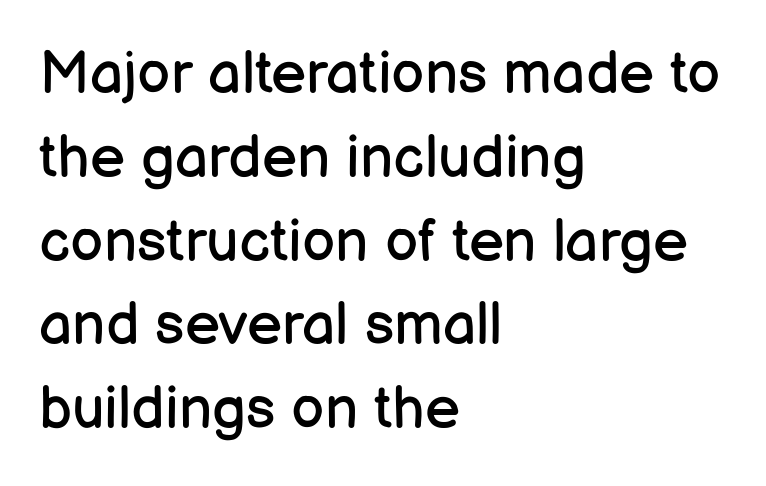
Q: Is the text bold? A: No.
Q: Is the text italic (slanted)? A: No, it is upright.
Q: Is the typeface a serif or a sans-serif typeface? A: Sans-serif.
Q: Is the text underlined? A: No.
Q: How is the paragraph aligned? A: Left-aligned.
Q: Is the spacing between letters normal or unusually wide? A: Normal.
Q: Is the spacing between lines tight, normal or loose? A: Normal.
Q: Width (condensed, normal, or wide)? A: Normal.
Q: Stroke contrast? A: Low.
Q: x-height? A: Medium.
Q: Monospaced? A: No.
